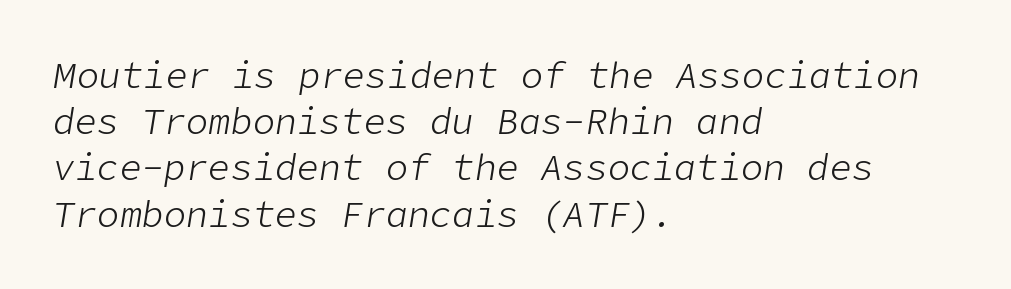
{"italic": "yes", "lean": "right", "slant_degrees": 9, "bold": "no", "weight": "light", "width": "normal", "stroke_contrast": "low", "x_height": "medium", "underline": "no", "align": "left", "line_spacing": "normal", "line_spacing_ratio": 1.25, "letter_spacing": "normal", "letter_spacing_em": 0.0, "glyph_px": 37}
